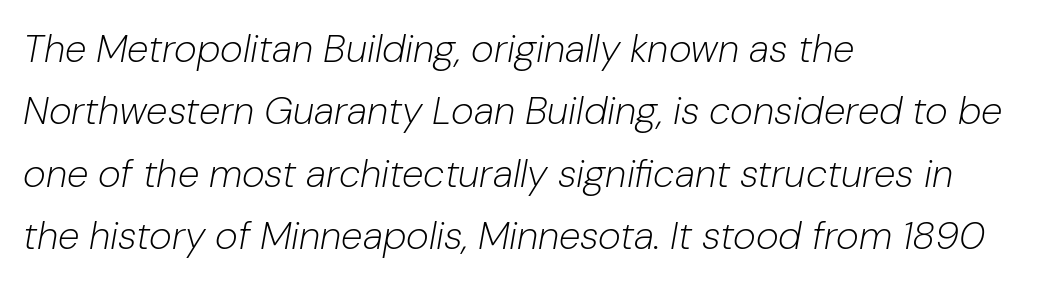
The image shows 39 px light type, italic (leaning right); set left-aligned, normal line spacing (1.6x), normal letter spacing, not underlined; low stroke contrast and a medium x-height.
